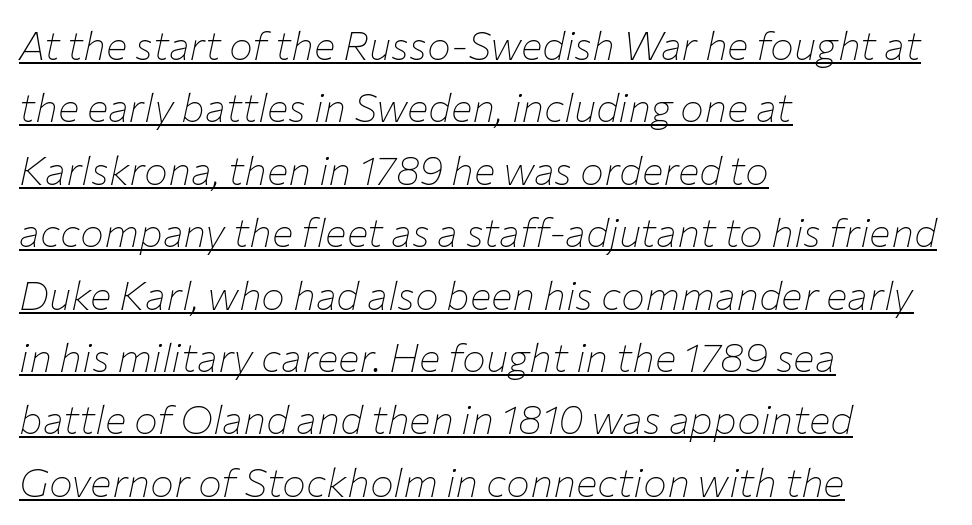
The ragged edge is on the right, which tells us the setting is flush left. Underline: present. A quiet, ordinary-to-light weight characterises the typeface. A typesetter would call this proportional, since set widths differ per character.
